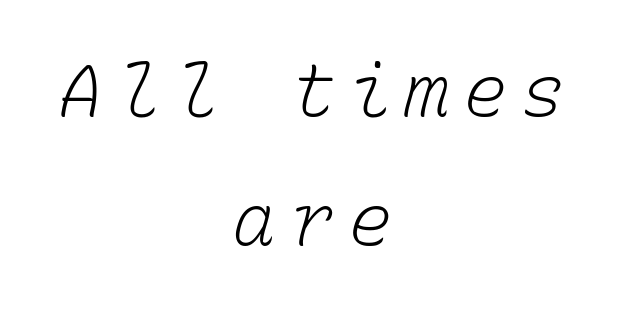
{"bold": "no", "weight": "light", "width": "normal", "stroke_contrast": "low", "x_height": "medium", "monospaced": "yes", "underline": "no", "align": "center", "line_spacing_ratio": 1.77, "glyph_px": 73}
